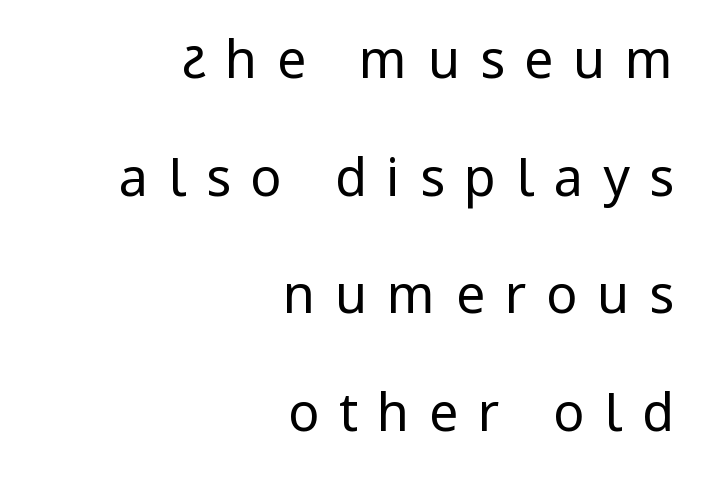
{"serif": "no", "italic": "no", "bold": "no", "weight": "regular", "width": "condensed", "stroke_contrast": "low", "x_height": "large", "monospaced": "no", "underline": "no", "align": "right", "line_spacing": "loose", "line_spacing_ratio": 2.26, "letter_spacing": "wide", "letter_spacing_em": 0.38, "glyph_px": 52}
